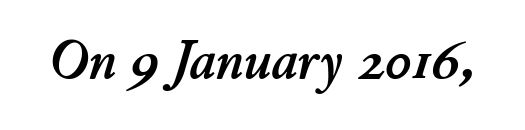
{"italic": "yes", "lean": "right", "slant_degrees": 11, "width": "normal", "stroke_contrast": "low", "x_height": "small", "monospaced": "no", "underline": "no", "letter_spacing": "normal", "letter_spacing_em": 0.0, "glyph_px": 57}
